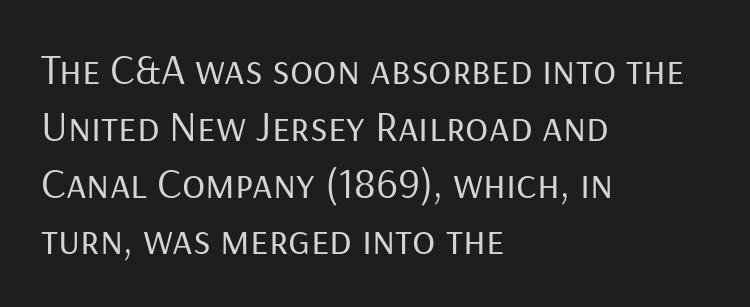
The image shows 43 px regular-weight sans-serif type, upright; set left-aligned, normal line spacing (1.32x), normal letter spacing, not underlined; low stroke contrast and a medium x-height.
